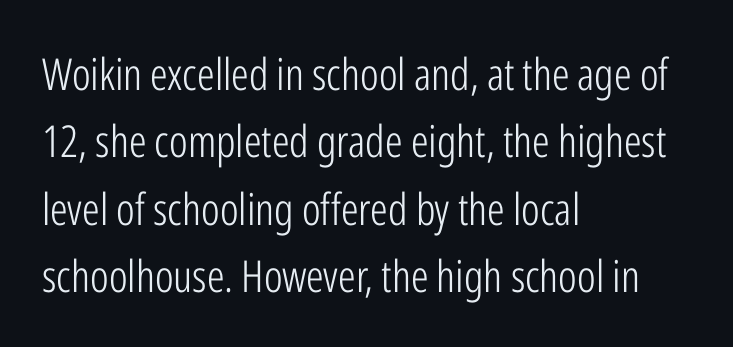
The image shows 44 px light, condensed sans-serif type, upright; set left-aligned, normal line spacing (1.53x), normal letter spacing, not underlined; low stroke contrast and a medium x-height.
